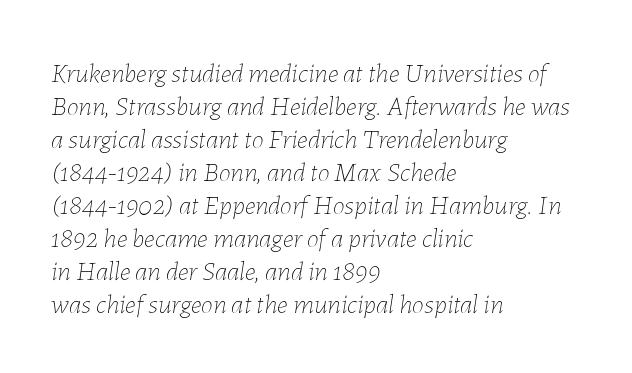
The image shows 27 px text type, italic (leaning right); set left-aligned, line spacing 1.22x, normal letter spacing, not underlined.
